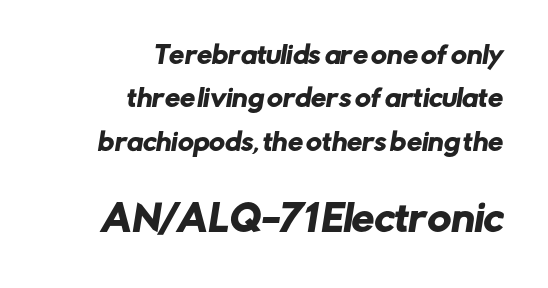
Visually, the bottom section dominates because its glyphs are scaled up. Honestly, the letter spacing is just normal — you wouldn't notice it. Varying glyph widths throughout — classic text-font behaviour. The typeface chosen for these lines omits serifs.
